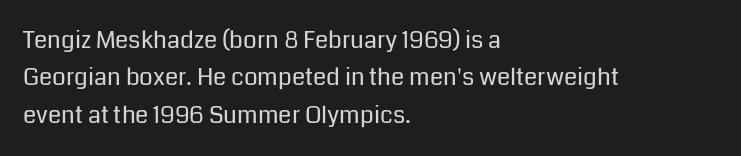
Q: Is the text bold? A: No.
Q: Is the text italic (slanted)? A: No, it is upright.
Q: Is the text underlined? A: No.
Q: How is the paragraph aligned? A: Left-aligned.
Q: Is the spacing between letters normal or unusually wide? A: Normal.
Q: Is the spacing between lines tight, normal or loose? A: Normal.
